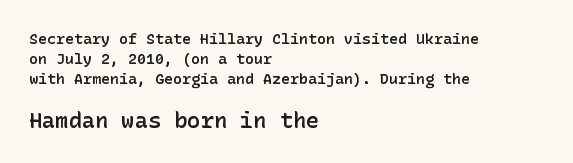
In terms of leading, this rendering sits right in the middle. Quick note: underline off. Slightly chunky letters — semibold, I'd say, not full bold. Whoever set this made the second block the dominant, larger element.
